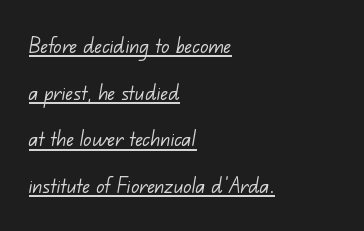
The image shows 25 px text type; set left-aligned, line spacing 1.87x, normal letter spacing, underlined.
